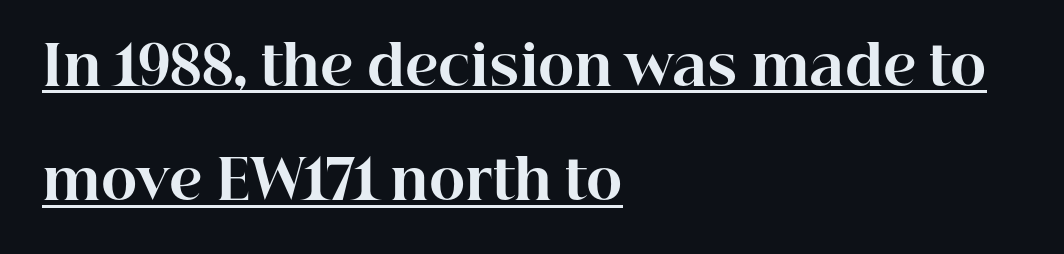
{"serif": "yes", "italic": "no", "bold": "yes", "weight": "bold", "width": "normal", "stroke_contrast": "high", "x_height": "medium", "monospaced": "no", "underline": "yes", "align": "left", "line_spacing": "loose", "line_spacing_ratio": 2.08, "letter_spacing": "normal", "letter_spacing_em": 0.0, "glyph_px": 55}
